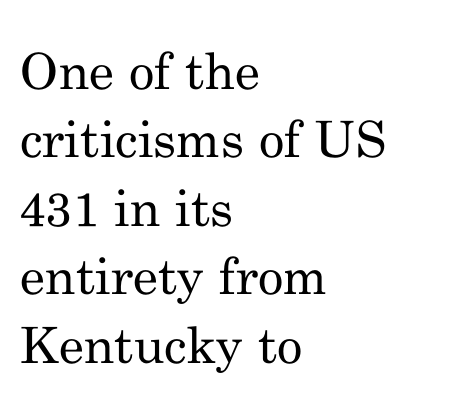
The image shows 50 px regular-weight serif type, upright; set left-aligned, normal line spacing (1.37x), normal letter spacing, not underlined; medium stroke contrast and a small x-height.
